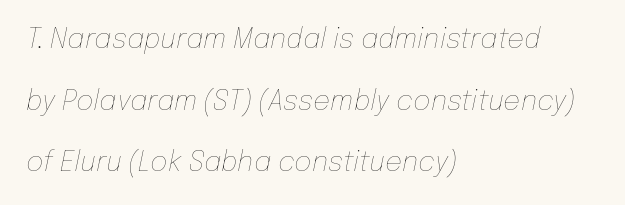
The image shows 27 px text type, italic (leaning right); set left-aligned, loose line spacing (2.28x), normal letter spacing, not underlined.
